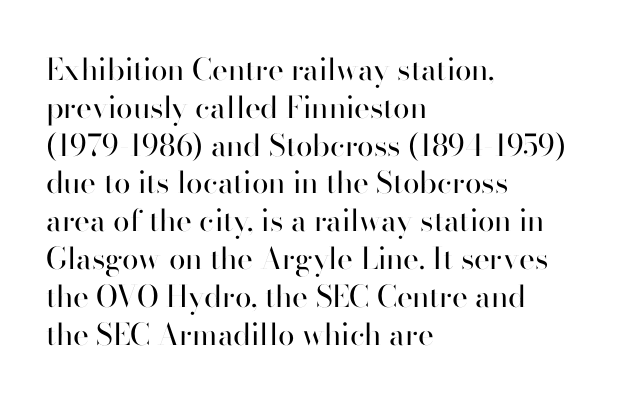
The axis of the letterforms is exactly vertical. Is the block centered? No — it sits flush against the left margin. What stands out about the letter spacing? Nothing — it is the standard amount. A light-to-regular cut is what we see here.
